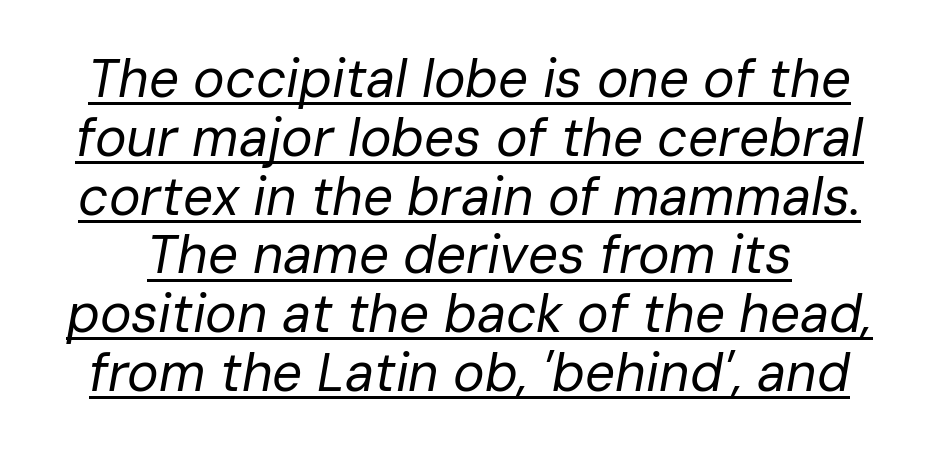
{"italic": "yes", "lean": "right", "slant_degrees": 10, "bold": "no", "weight": "regular", "width": "normal", "stroke_contrast": "low", "x_height": "medium", "monospaced": "no", "underline": "yes", "line_spacing": "tight", "line_spacing_ratio": 1.11, "letter_spacing": "normal", "letter_spacing_em": 0.0, "glyph_px": 53}
